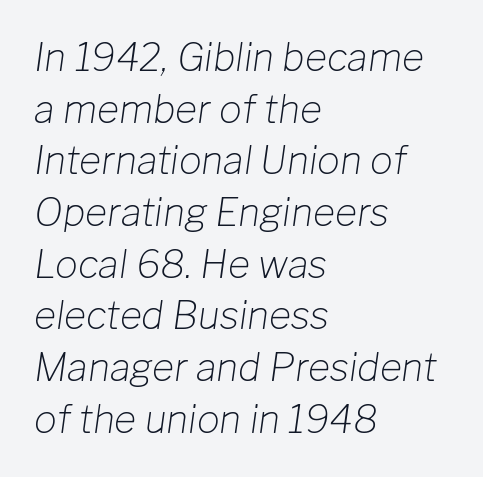
{"italic": "yes", "lean": "right", "slant_degrees": 8, "bold": "no", "weight": "light", "width": "normal", "stroke_contrast": "low", "x_height": "medium", "monospaced": "no", "underline": "no", "align": "left", "line_spacing": "normal", "line_spacing_ratio": 1.36, "letter_spacing": "normal", "letter_spacing_em": 0.0, "glyph_px": 38}
